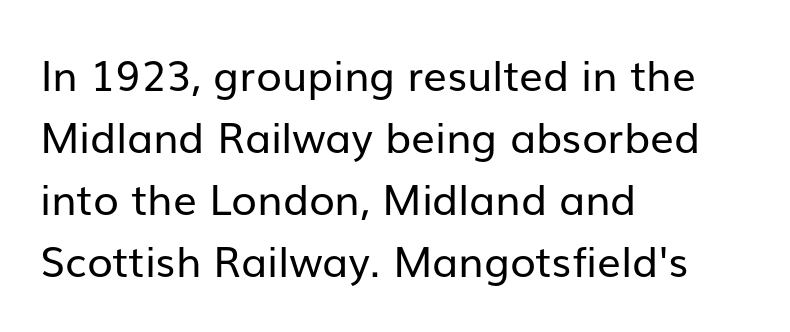
Weight class: somewhere from thin through regular. Observe the absence of serifs on each vertical stroke in this sample. The passage is arranged the way most books set body copy — flush left. The passage shown is not underscored anywhere. Honestly, the row spacing looks completely unremarkable. The letters stand straight up with perfectly vertical stems.
